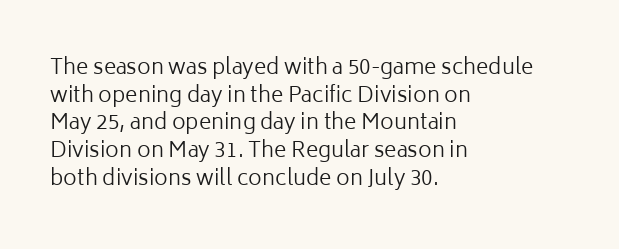
{"italic": "no", "bold": "no", "underline": "no", "align": "left", "line_spacing": "normal", "line_spacing_ratio": 1.32, "letter_spacing": "normal", "letter_spacing_em": 0.0, "glyph_px": 21}
